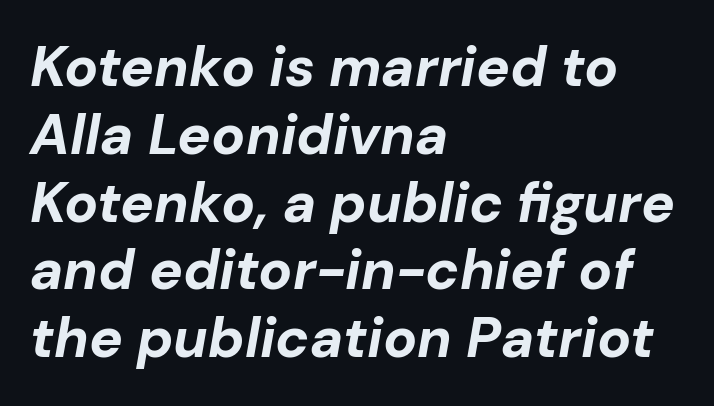
{"italic": "yes", "lean": "right", "slant_degrees": 10, "bold": "yes", "weight": "bold", "width": "normal", "stroke_contrast": "low", "x_height": "medium", "monospaced": "no", "underline": "no", "align": "left", "line_spacing_ratio": 1.21, "letter_spacing": "normal", "letter_spacing_em": 0.0, "glyph_px": 56}
